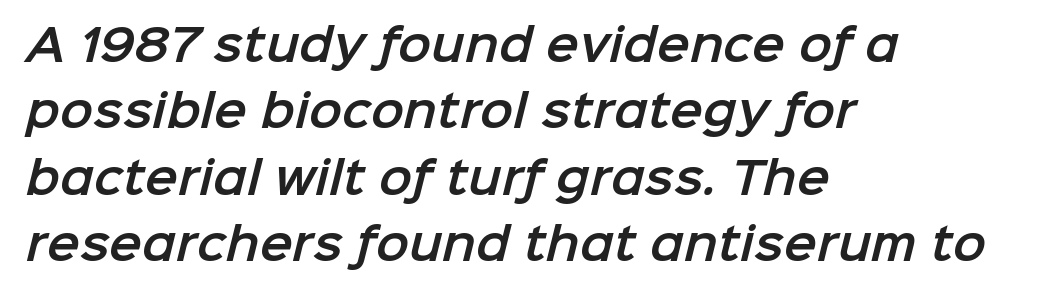
The image shows 44 px sans-serif type; set left-aligned, normal line spacing (1.51x), normal letter spacing, not underlined; low stroke contrast and a medium x-height.
